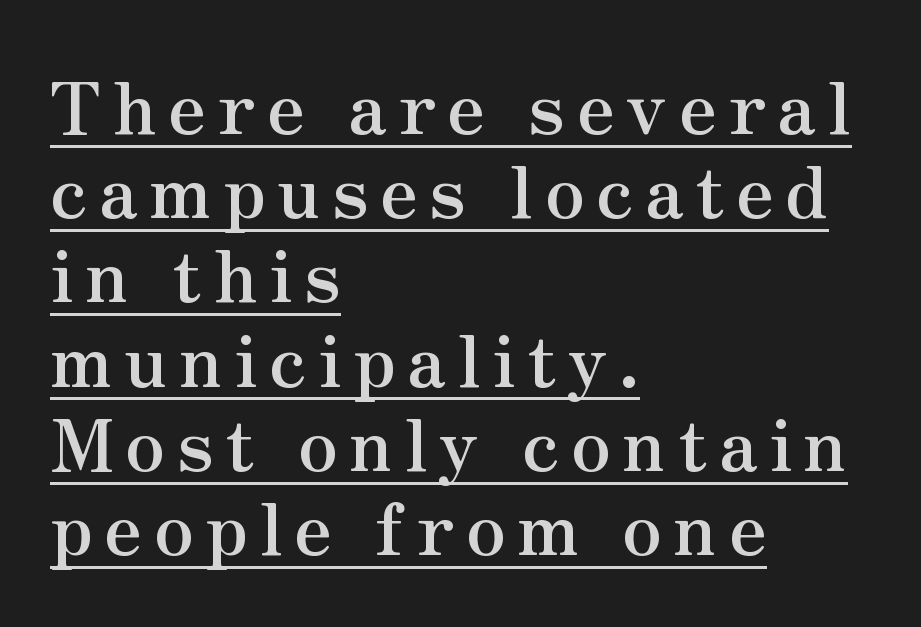
{"serif": "yes", "italic": "no", "bold": "yes", "weight": "semibold", "width": "normal", "stroke_contrast": "medium", "x_height": "small", "monospaced": "no", "underline": "yes", "align": "left", "line_spacing_ratio": 1.17, "glyph_px": 72}
